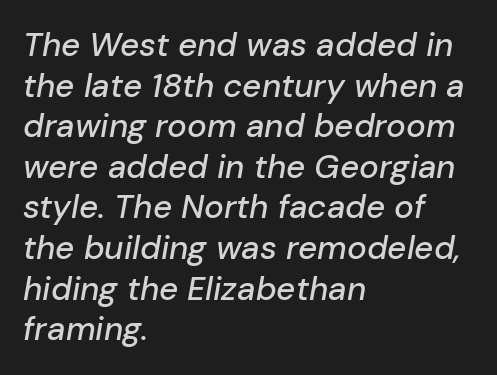
Q: Is the text italic (slanted)? A: Yes, it leans right by about 10 degrees.
Q: Is the text underlined? A: No.
Q: How is the paragraph aligned? A: Left-aligned.
Q: Is the spacing between letters normal or unusually wide? A: Normal.
Q: Width (condensed, normal, or wide)? A: Normal.
Q: Stroke contrast? A: Low.
Q: x-height? A: Medium.
Q: Monospaced? A: No.
